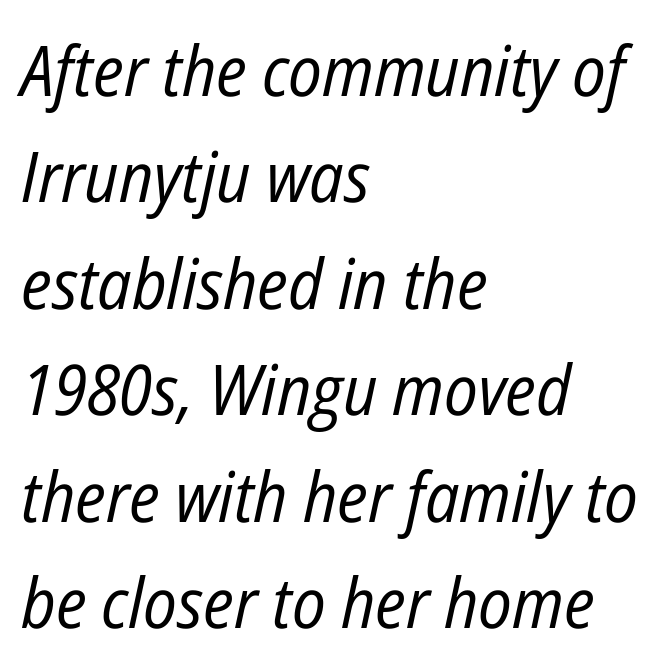
Type without underlining. The horizontal fit of the characters is conventional and even. Weight class: somewhere from thin through regular. Varying glyph widths throughout — classic text-font behaviour. These lines sit exactly where default settings would place them. Would a proofreader flag this as italicized? Yes.
